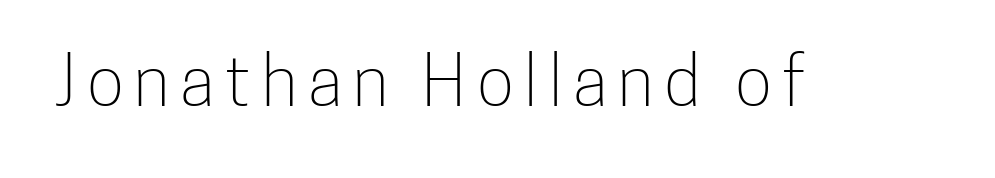
Q: Is the text bold? A: No.
Q: Is the text italic (slanted)? A: No, it is upright.
Q: Is the typeface a serif or a sans-serif typeface? A: Sans-serif.
Q: Is the text underlined? A: No.
Q: Width (condensed, normal, or wide)? A: Condensed.
Q: Stroke contrast? A: Low.
Q: x-height? A: Medium.
Q: Monospaced? A: No.
